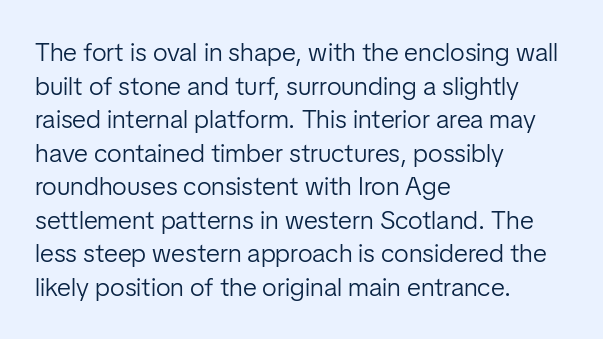
Q: Is the text bold? A: No.
Q: Is the text italic (slanted)? A: No, it is upright.
Q: Is the text underlined? A: No.
Q: How is the paragraph aligned? A: Left-aligned.
Q: Is the spacing between letters normal or unusually wide? A: Normal.
Q: Is the spacing between lines tight, normal or loose? A: Normal.
